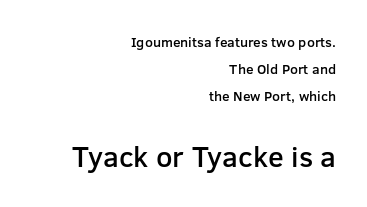
Q: Is the text bold? A: Semi-bold.
Q: Is the text italic (slanted)? A: No, it is upright.
Q: Is the typeface a serif or a sans-serif typeface? A: Sans-serif.
Q: Is the text underlined? A: No.
Q: How is the paragraph aligned? A: Right-aligned.
Q: Is the spacing between letters normal or unusually wide? A: Normal.
Q: Is the spacing between lines tight, normal or loose? A: Loose.
Q: Which block of text is set in a larger size, the first (top) or the second (bottom)? A: The second (bottom) one.
Q: Width (condensed, normal, or wide)? A: Normal.
Q: Stroke contrast? A: Low.
Q: x-height? A: Medium.
Q: Monospaced? A: No.
